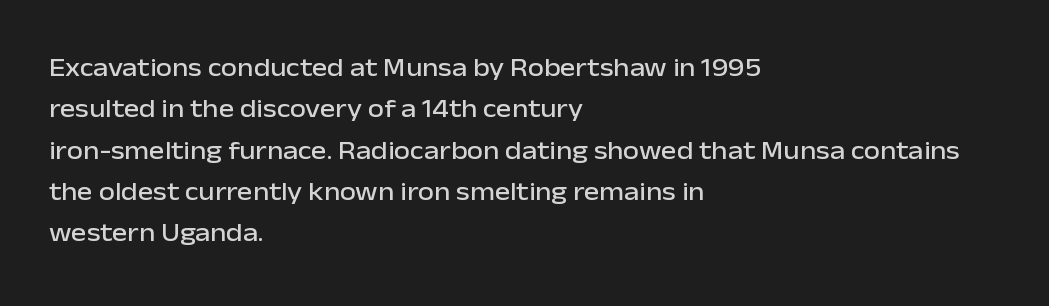
The image shows 26 px text type, upright; set left-aligned, normal line spacing (1.59x), normal letter spacing, not underlined.
